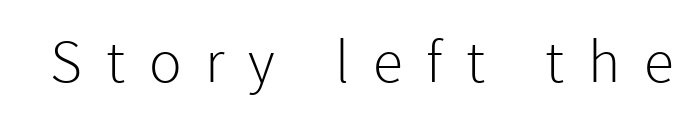
{"serif": "no", "italic": "no", "bold": "no", "weight": "light", "width": "normal", "x_height": "medium", "monospaced": "no", "underline": "no", "letter_spacing": "wide", "letter_spacing_em": 0.39, "glyph_px": 61}
